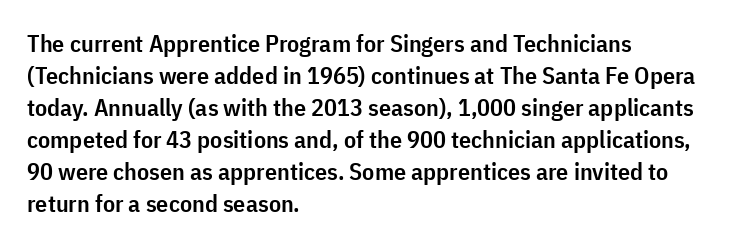
The image shows 24 px text type, upright; set left-aligned, normal line spacing (1.33x), normal letter spacing, not underlined.
